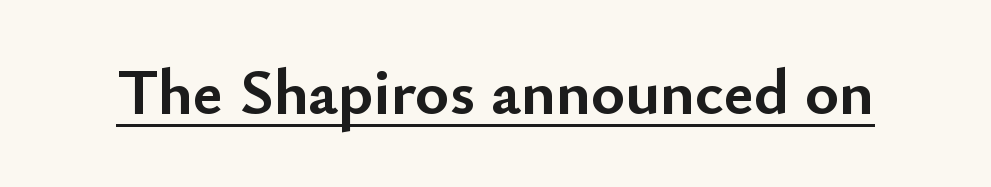
{"serif": "no", "italic": "no", "bold": "yes", "weight": "semibold", "width": "normal", "stroke_contrast": "low", "x_height": "small", "monospaced": "no", "underline": "yes", "letter_spacing": "normal", "letter_spacing_em": 0.0, "glyph_px": 65}
